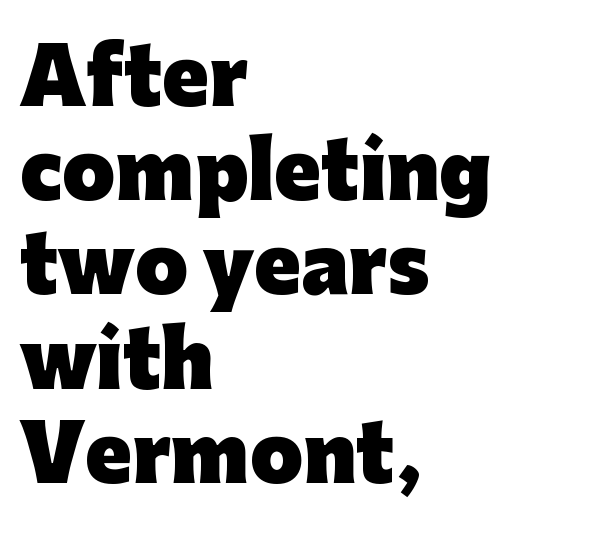
Glyph-to-glyph distance matches everyday printed text. The typeface chosen for these lines omits serifs. Visually the block forms a straight wall on the left and a jagged coastline on the right. This rendering features lettering with no underline.
